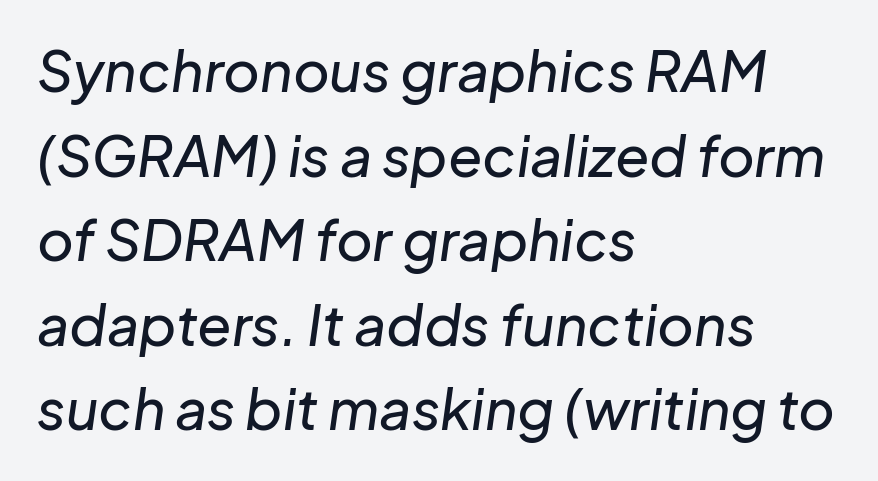
{"italic": "yes", "lean": "right", "slant_degrees": 8, "width": "normal", "stroke_contrast": "low", "x_height": "medium", "monospaced": "no", "underline": "no", "align": "left", "line_spacing": "normal", "line_spacing_ratio": 1.51, "letter_spacing": "normal", "letter_spacing_em": 0.0, "glyph_px": 56}
